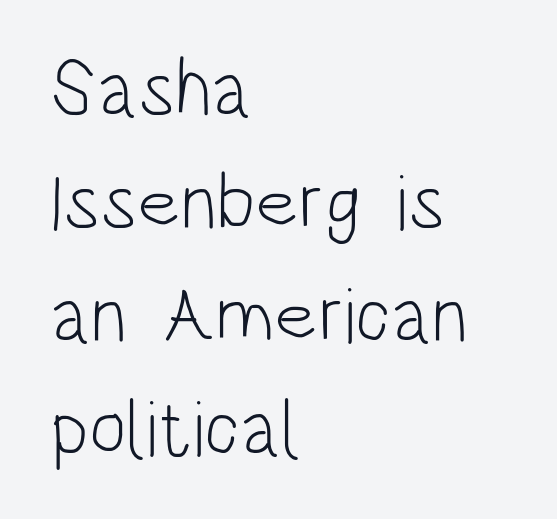
These lines are rendered in a variable-pitch font. The typesetting does not lean heavy: it is not bold. Students, note that the glyphs here touch the page at normal intervals. The face used here is a sans, in the tradition of grotesques and geometrics. Short and long lines alike share a common starting point at left.
